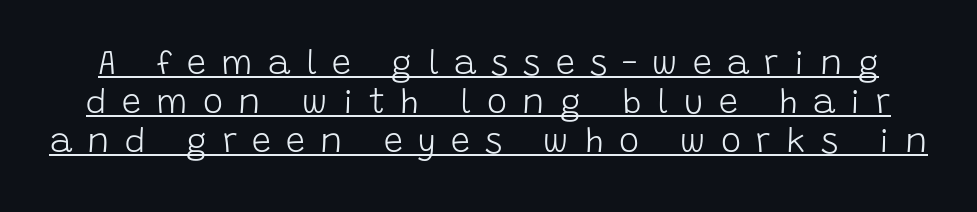
{"serif": "no", "italic": "no", "bold": "no", "weight": "light", "width": "normal", "stroke_contrast": "low", "x_height": "large", "monospaced": "no", "underline": "yes", "line_spacing": "tight", "line_spacing_ratio": 1.15, "letter_spacing": "wide", "letter_spacing_em": 0.45, "glyph_px": 34}
